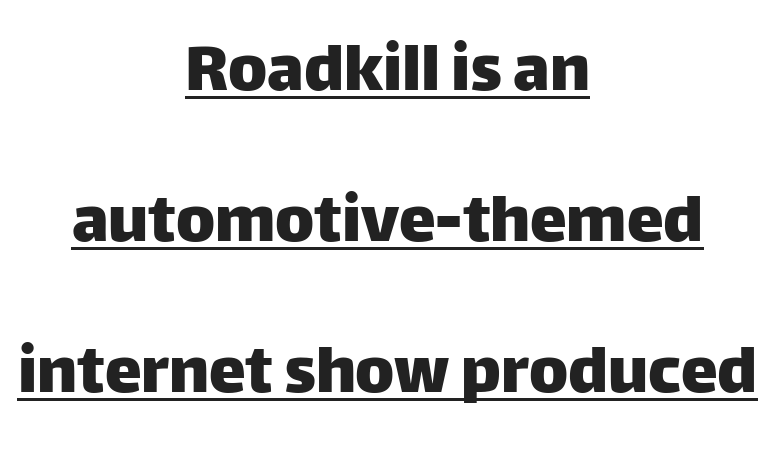
{"serif": "no", "italic": "no", "width": "normal", "stroke_contrast": "low", "x_height": "large", "monospaced": "no", "underline": "yes", "align": "center", "line_spacing": "loose", "line_spacing_ratio": 2.04, "letter_spacing": "normal", "letter_spacing_em": 0.0, "glyph_px": 74}
